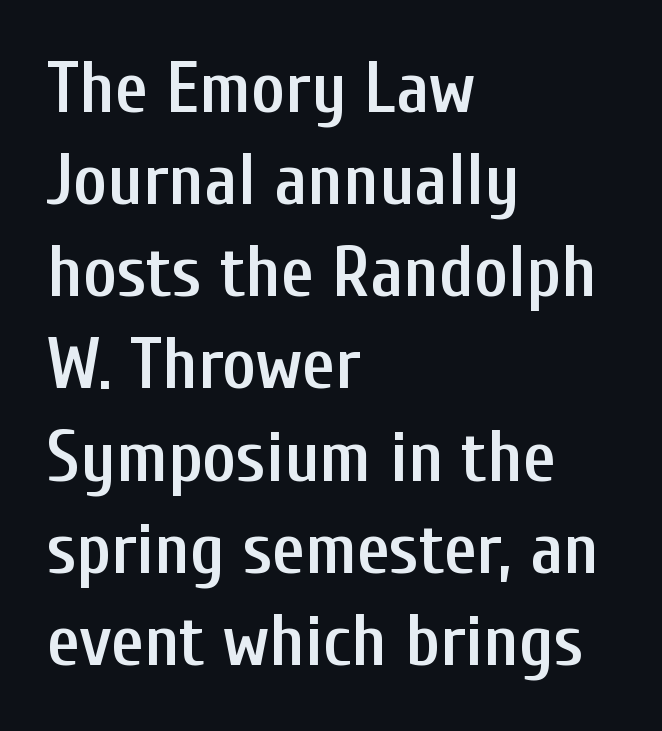
Q: Is the text bold? A: Semi-bold.
Q: Is the text italic (slanted)? A: No, it is upright.
Q: Is the typeface a serif or a sans-serif typeface? A: Sans-serif.
Q: Is the text underlined? A: No.
Q: How is the paragraph aligned? A: Left-aligned.
Q: Is the spacing between letters normal or unusually wide? A: Normal.
Q: Is the spacing between lines tight, normal or loose? A: Normal.
Q: Width (condensed, normal, or wide)? A: Condensed.
Q: Stroke contrast? A: Low.
Q: x-height? A: Medium.
Q: Monospaced? A: No.
